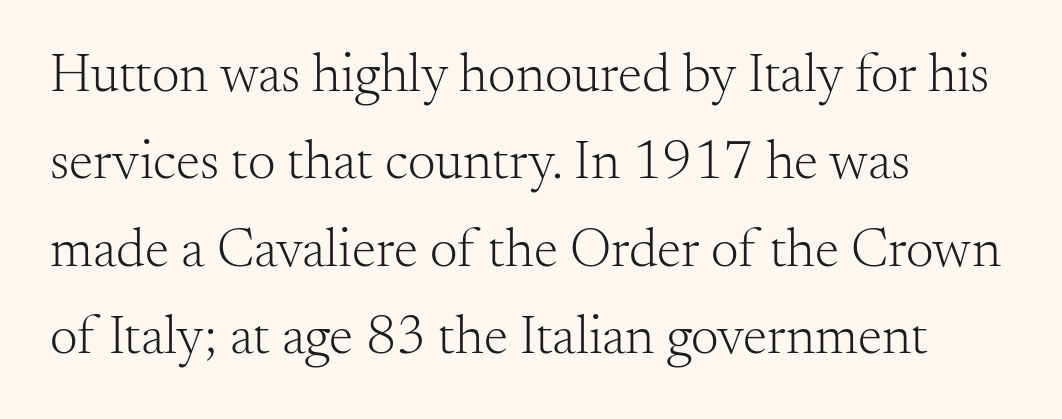
The image shows 55 px light serif type, upright; set left-aligned, normal line spacing (1.59x), normal letter spacing, not underlined; medium stroke contrast and a small x-height.
